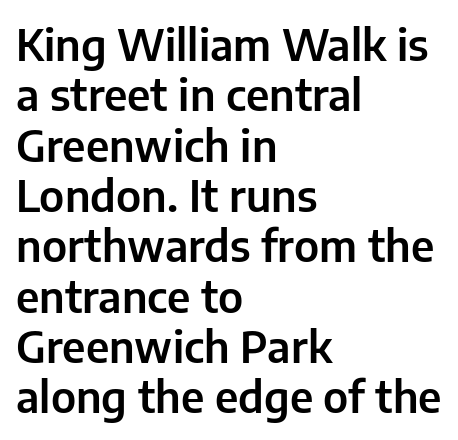
Q: Is the text italic (slanted)? A: No, it is upright.
Q: Is the typeface a serif or a sans-serif typeface? A: Sans-serif.
Q: Is the text underlined? A: No.
Q: How is the paragraph aligned? A: Left-aligned.
Q: Is the spacing between letters normal or unusually wide? A: Normal.
Q: Width (condensed, normal, or wide)? A: Normal.
Q: Stroke contrast? A: Low.
Q: x-height? A: Medium.
Q: Monospaced? A: No.
